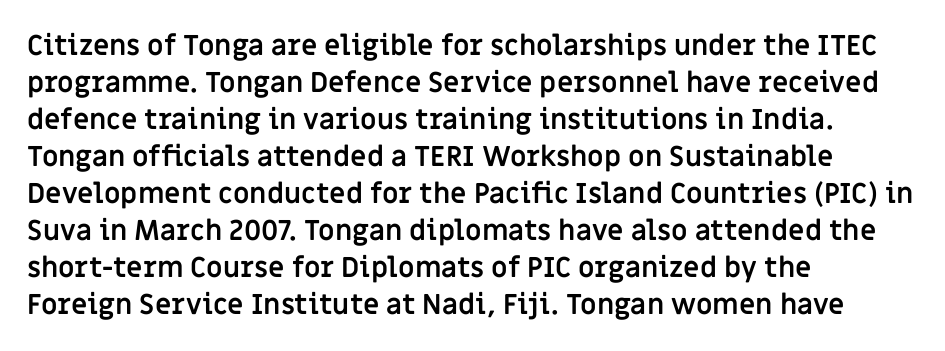
Q: Is the text bold? A: Yes.
Q: Is the text italic (slanted)? A: No, it is upright.
Q: Is the typeface a serif or a sans-serif typeface? A: Sans-serif.
Q: Is the text underlined? A: No.
Q: How is the paragraph aligned? A: Left-aligned.
Q: Is the spacing between letters normal or unusually wide? A: Normal.
Q: Is the spacing between lines tight, normal or loose? A: Normal.
Q: Width (condensed, normal, or wide)? A: Normal.
Q: Stroke contrast? A: Low.
Q: x-height? A: Large.
Q: Monospaced? A: No.
